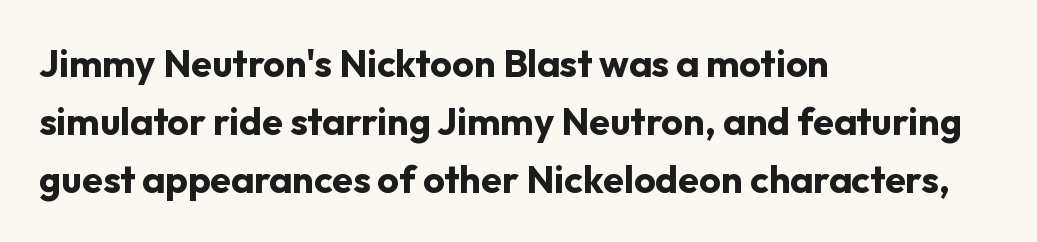
{"serif": "no", "italic": "no", "bold": "yes", "weight": "bold", "width": "normal", "stroke_contrast": "low", "x_height": "medium", "monospaced": "no", "underline": "no", "align": "left", "line_spacing": "normal", "line_spacing_ratio": 1.52, "letter_spacing": "normal", "letter_spacing_em": 0.0, "glyph_px": 38}
